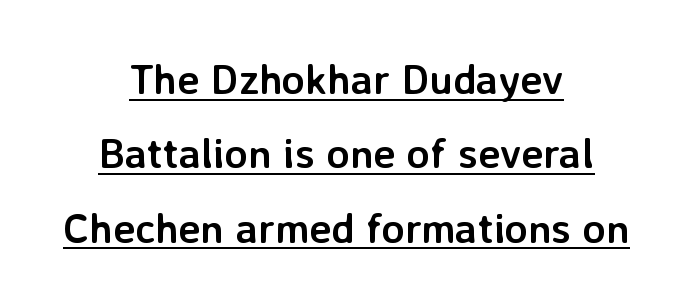
{"serif": "no", "italic": "no", "bold": "yes", "weight": "semibold", "width": "normal", "stroke_contrast": "low", "x_height": "medium", "monospaced": "no", "underline": "yes", "align": "center", "line_spacing_ratio": 1.77, "letter_spacing": "normal", "letter_spacing_em": 0.0, "glyph_px": 42}
